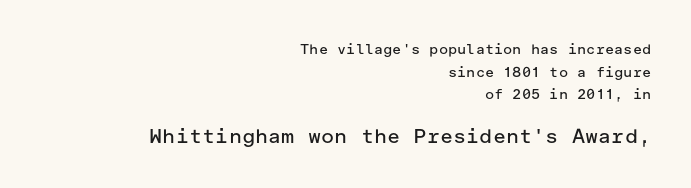
{"italic": "no", "bold": "no", "underline": "no", "align": "right", "line_spacing": "normal", "line_spacing_ratio": 1.61, "letter_spacing": "normal", "letter_spacing_em": 0.0, "larger_block": "second", "size_ratio": 1.43, "glyph_px": 20}
